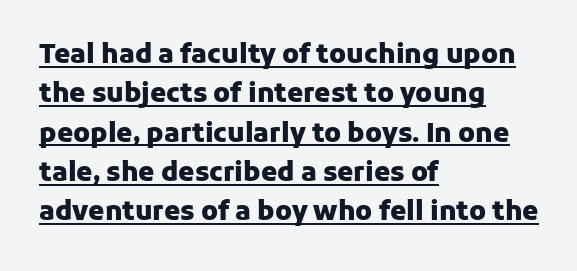
Q: Is the text bold? A: Yes.
Q: Is the text italic (slanted)? A: No, it is upright.
Q: Is the text underlined? A: Yes.
Q: How is the paragraph aligned? A: Left-aligned.
Q: Is the spacing between letters normal or unusually wide? A: Normal.
Q: Is the spacing between lines tight, normal or loose? A: Normal.
